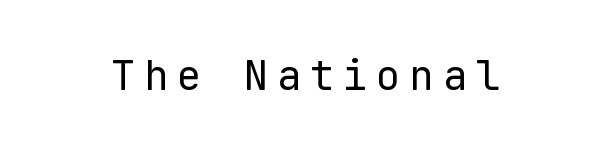
The image shows 41 px regular-weight sans-serif type, upright, monospaced; set unusually wide letter spacing (+0.21 em), not underlined; low stroke contrast and a medium x-height.
